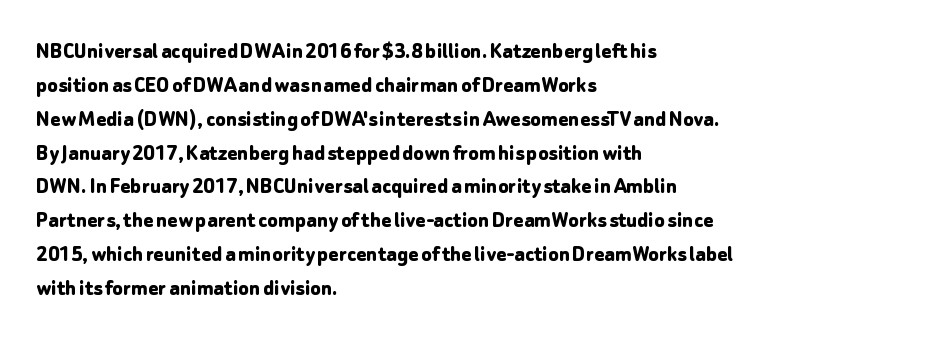
{"italic": "no", "bold": "yes", "underline": "no", "align": "left", "line_spacing": "normal", "line_spacing_ratio": 1.41, "letter_spacing": "normal", "letter_spacing_em": 0.0, "glyph_px": 24}
